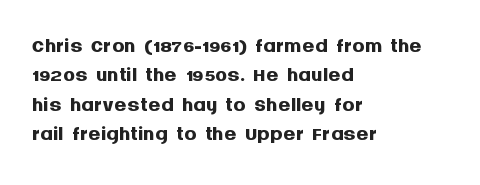
{"serif": "no", "italic": "no", "bold": "yes", "weight": "semibold", "width": "normal", "stroke_contrast": "medium", "x_height": "large", "monospaced": "no", "underline": "no", "align": "left", "line_spacing": "tight", "line_spacing_ratio": 0.95, "letter_spacing": "normal", "letter_spacing_em": 0.0, "glyph_px": 31}
